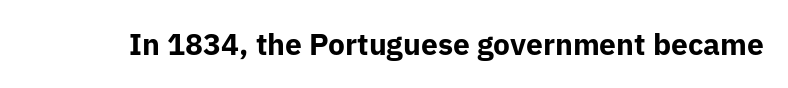
{"serif": "no", "italic": "no", "bold": "yes", "weight": "bold", "width": "normal", "stroke_contrast": "low", "x_height": "medium", "monospaced": "no", "underline": "no", "letter_spacing": "normal", "letter_spacing_em": 0.0, "glyph_px": 30}
